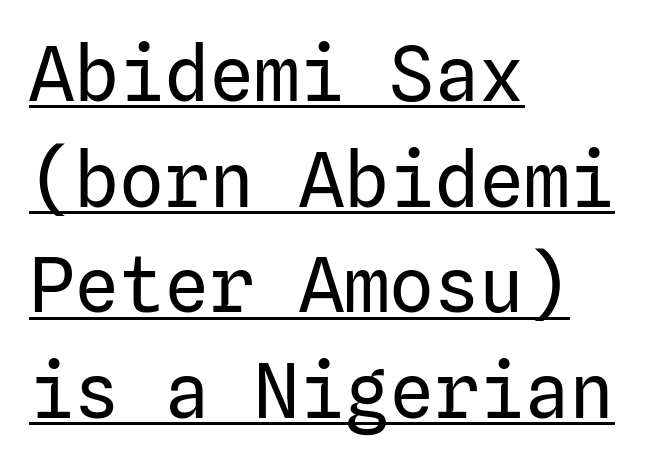
The image shows 75 px regular-weight sans-serif type, upright; set left-aligned, normal line spacing (1.41x), normal letter spacing, underlined; low stroke contrast and a medium x-height.
